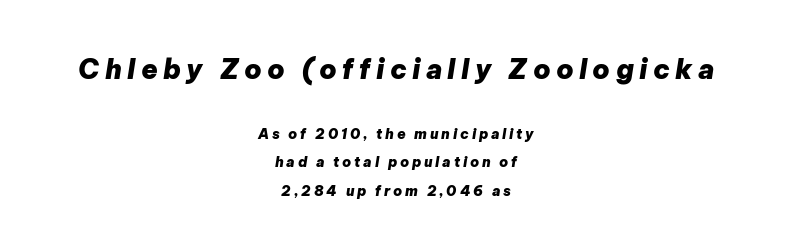
Q: Is the text bold? A: Yes.
Q: Is the text italic (slanted)? A: Yes, it leans right by about 9 degrees.
Q: Is the text underlined? A: No.
Q: How is the paragraph aligned? A: Centered.
Q: Is the spacing between letters normal or unusually wide? A: Unusually wide.
Q: Is the spacing between lines tight, normal or loose? A: Loose.
Q: Which block of text is set in a larger size, the first (top) or the second (bottom)? A: The first (top) one.
